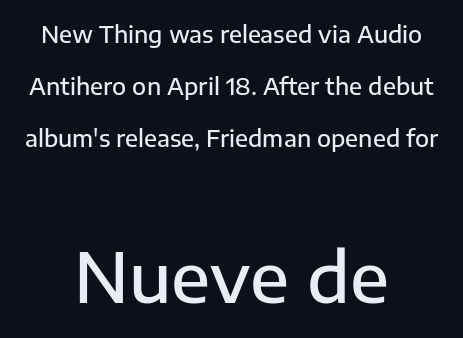
The image shows 69 px semibold sans-serif type, upright; set centered, loose line spacing (2.27x), normal letter spacing, not underlined; the second (bottom) block is 3.0x larger; low stroke contrast and a medium x-height.
